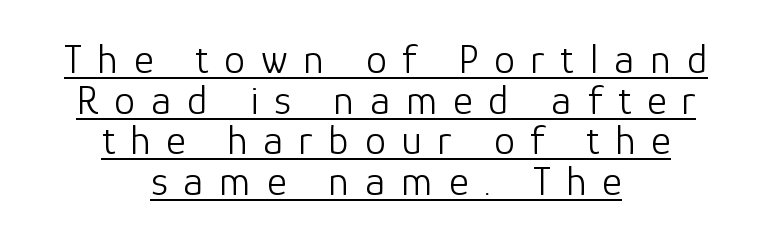
{"serif": "no", "italic": "no", "bold": "no", "weight": "light", "width": "normal", "stroke_contrast": "low", "x_height": "medium", "monospaced": "no", "underline": "yes", "align": "center", "line_spacing": "tight", "line_spacing_ratio": 0.97, "letter_spacing": "wide", "letter_spacing_em": 0.38, "glyph_px": 42}
